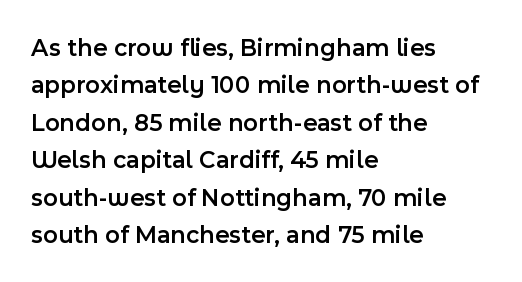
Standard letterfit; no display-style spreading of the glyphs. A bare baseline throughout the passage. Baseline-to-baseline distance is the conventional proportion of letter height. The axis of the letterforms is exactly vertical. The passage shown is semibold, sitting just below true bold. The lines are quadded left.
